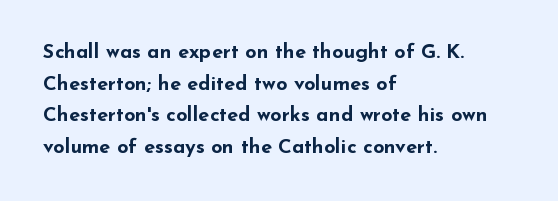
{"italic": "no", "bold": "yes", "underline": "no", "align": "left", "line_spacing": "normal", "line_spacing_ratio": 1.58, "letter_spacing": "normal", "letter_spacing_em": 0.0, "glyph_px": 20}
